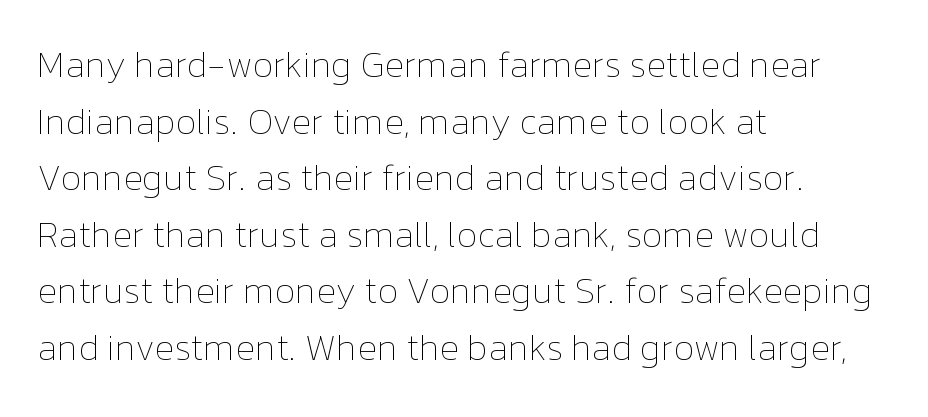
Q: Is the text bold? A: No.
Q: Is the text italic (slanted)? A: No, it is upright.
Q: Is the text underlined? A: No.
Q: How is the paragraph aligned? A: Left-aligned.
Q: Is the spacing between letters normal or unusually wide? A: Normal.
Q: Is the spacing between lines tight, normal or loose? A: Normal.
Q: Width (condensed, normal, or wide)? A: Normal.
Q: Stroke contrast? A: Low.
Q: x-height? A: Medium.
Q: Monospaced? A: No.
